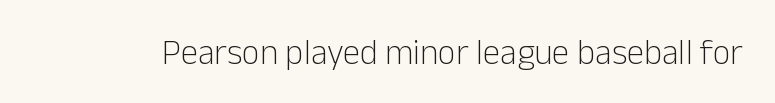
The image shows 35 px light sans-serif type, upright; set normal letter spacing, not underlined; low stroke contrast and a medium x-height.
